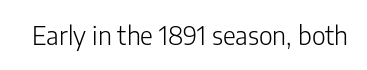
The rendering keeps characters at their native spacing. The font sits on the lighter half of the weight spectrum, regular included. Quick note: underline off. Is there any slant? The stems are plumb.
